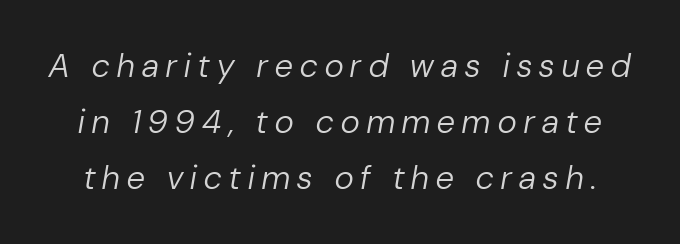
The image shows 33 px regular-weight type, italic (leaning right); set normal line spacing (1.69x), unusually wide letter spacing (+0.23 em), not underlined; low stroke contrast and a medium x-height.
